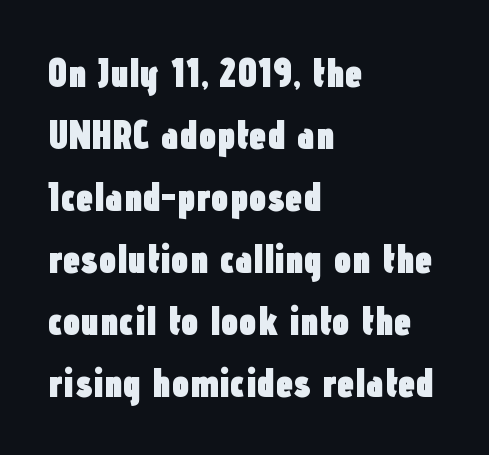
Q: Is the text bold? A: Yes.
Q: Is the text italic (slanted)? A: No, it is upright.
Q: Is the typeface a serif or a sans-serif typeface? A: Sans-serif.
Q: Is the text underlined? A: No.
Q: How is the paragraph aligned? A: Left-aligned.
Q: Is the spacing between letters normal or unusually wide? A: Normal.
Q: Is the spacing between lines tight, normal or loose? A: Normal.
Q: Width (condensed, normal, or wide)? A: Condensed.
Q: Stroke contrast? A: Low.
Q: x-height? A: Medium.
Q: Monospaced? A: No.
